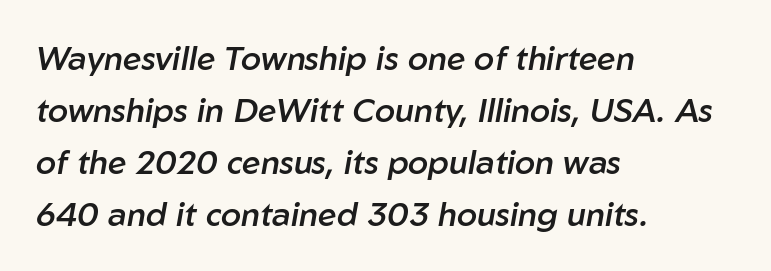
The image shows 33 px semibold type, italic (leaning right); set left-aligned, normal line spacing (1.58x), normal letter spacing, not underlined; low stroke contrast and a medium x-height.
